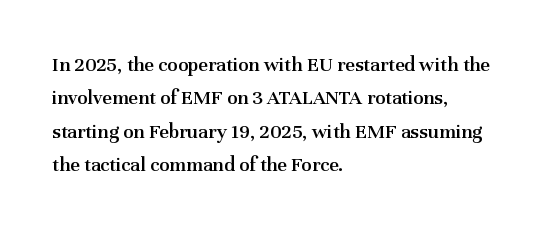
The image shows 21 px text type, upright; set left-aligned, normal line spacing (1.59x), normal letter spacing, not underlined.
